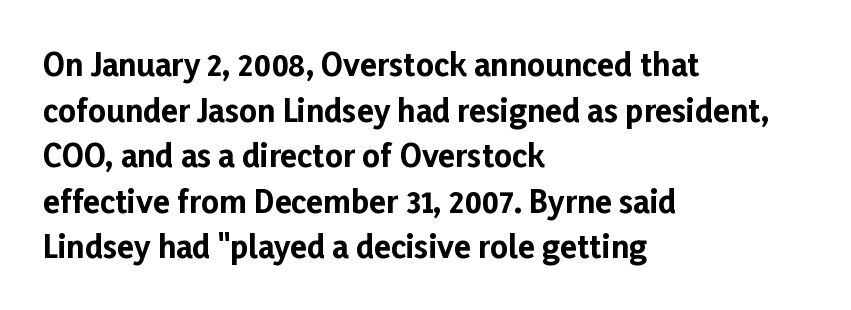
Q: Is the text bold? A: Yes.
Q: Is the text italic (slanted)? A: No, it is upright.
Q: Is the typeface a serif or a sans-serif typeface? A: Sans-serif.
Q: Is the text underlined? A: No.
Q: How is the paragraph aligned? A: Left-aligned.
Q: Is the spacing between letters normal or unusually wide? A: Normal.
Q: Is the spacing between lines tight, normal or loose? A: Normal.
Q: Width (condensed, normal, or wide)? A: Normal.
Q: Stroke contrast? A: Low.
Q: x-height? A: Medium.
Q: Monospaced? A: No.
